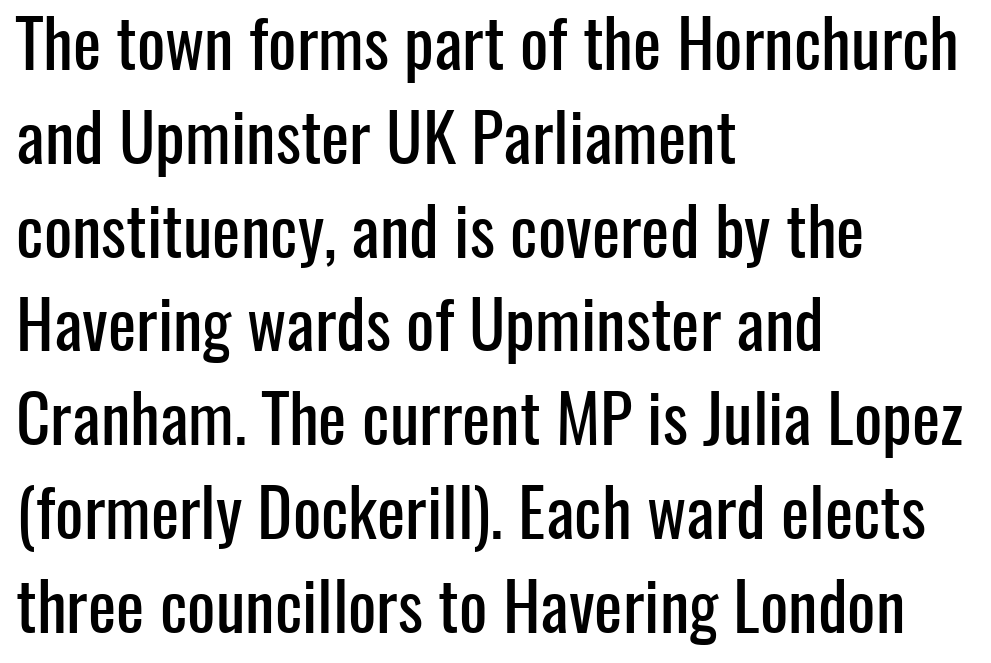
This rendering uses left alignment, leaving the right contour irregular. Bare-footed words on every line. Style check: upright. Font category for this specimen: sans-serif.
